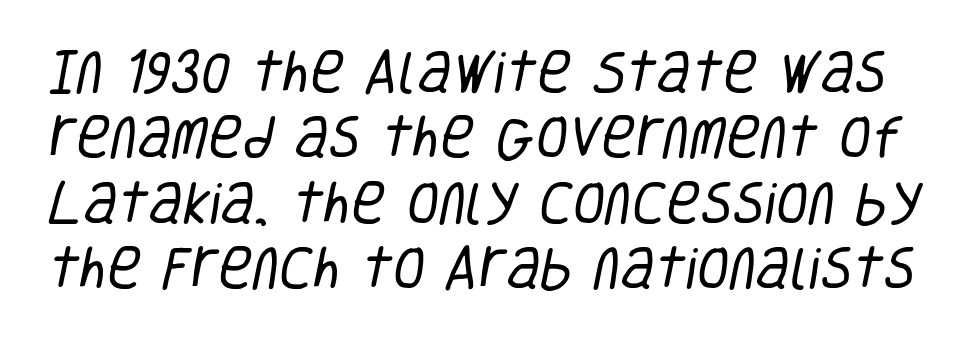
The image shows 47 px regular-weight, condensed sans-serif type; set normal line spacing (1.39x), normal letter spacing, not underlined; low stroke contrast and a large x-height.
